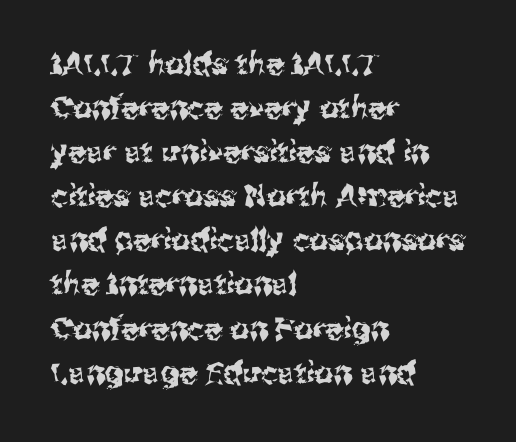
{"serif": "no", "italic": "no", "width": "normal", "stroke_contrast": "medium", "x_height": "medium", "monospaced": "no", "underline": "no", "align": "left", "line_spacing": "normal", "line_spacing_ratio": 1.47, "letter_spacing": "normal", "letter_spacing_em": 0.0, "glyph_px": 30}
